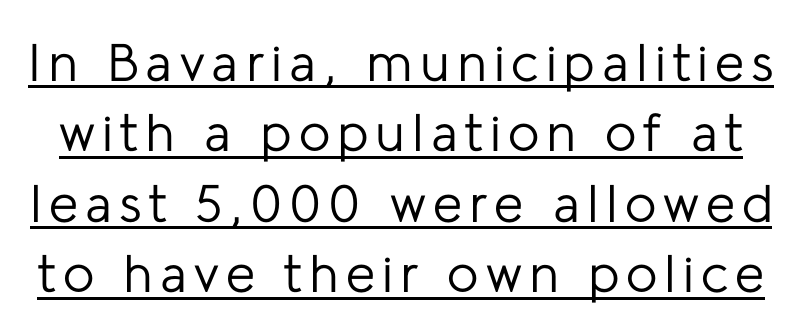
Q: Is the text bold? A: No.
Q: Is the text italic (slanted)? A: No, it is upright.
Q: Is the typeface a serif or a sans-serif typeface? A: Sans-serif.
Q: Is the text underlined? A: Yes.
Q: Is the spacing between lines tight, normal or loose? A: Normal.
Q: Width (condensed, normal, or wide)? A: Normal.
Q: Stroke contrast? A: Low.
Q: x-height? A: Medium.
Q: Monospaced? A: No.
